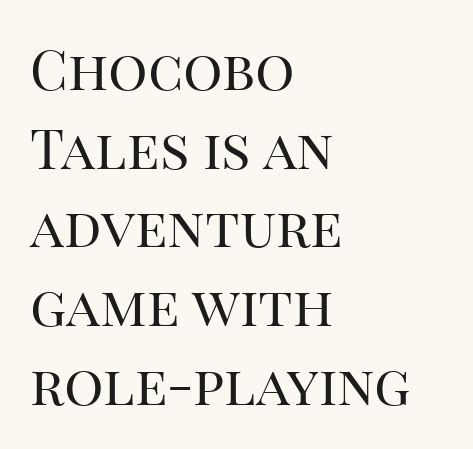
{"serif": "yes", "italic": "no", "bold": "no", "weight": "regular", "width": "normal", "stroke_contrast": "high", "x_height": "large", "monospaced": "no", "underline": "no", "align": "left", "line_spacing": "normal", "line_spacing_ratio": 1.43, "letter_spacing": "normal", "letter_spacing_em": 0.0, "glyph_px": 55}
